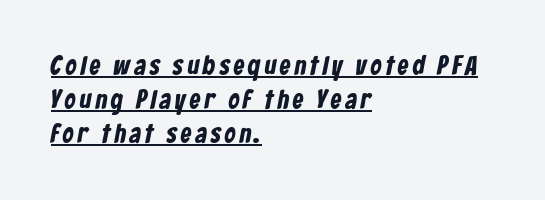
{"bold": "yes", "underline": "yes", "align": "left", "line_spacing": "normal", "line_spacing_ratio": 1.26, "glyph_px": 27}
